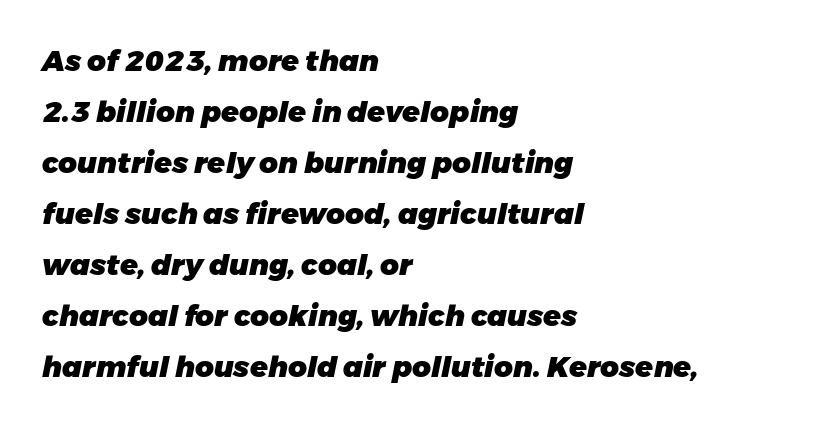
{"italic": "yes", "lean": "right", "slant_degrees": 11, "bold": "yes", "weight": "heavy", "width": "normal", "stroke_contrast": "low", "x_height": "medium", "monospaced": "no", "underline": "no", "align": "left", "line_spacing_ratio": 1.76, "letter_spacing": "normal", "letter_spacing_em": 0.0, "glyph_px": 29}
